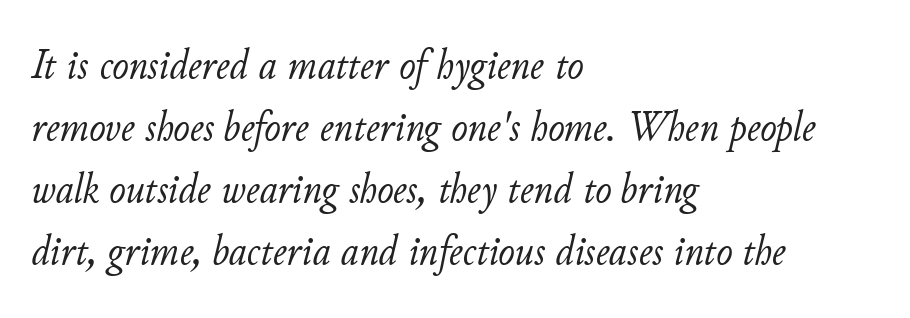
Q: Is the text bold? A: No.
Q: Is the text italic (slanted)? A: Yes, it leans right by about 11 degrees.
Q: Is the text underlined? A: No.
Q: How is the paragraph aligned? A: Left-aligned.
Q: Is the spacing between letters normal or unusually wide? A: Normal.
Q: Is the spacing between lines tight, normal or loose? A: Normal.
Q: Width (condensed, normal, or wide)? A: Normal.
Q: Stroke contrast? A: Low.
Q: x-height? A: Small.
Q: Monospaced? A: No.
